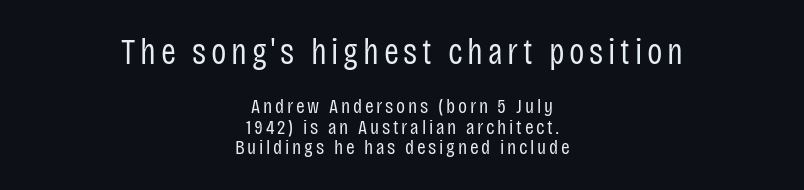
Q: Is the text bold? A: No.
Q: Is the text italic (slanted)? A: No, it is upright.
Q: Is the typeface a serif or a sans-serif typeface? A: Sans-serif.
Q: Is the text underlined? A: No.
Q: How is the paragraph aligned? A: Centered.
Q: Is the spacing between lines tight, normal or loose? A: Tight.
Q: Which block of text is set in a larger size, the first (top) or the second (bottom)? A: The first (top) one.
Q: Width (condensed, normal, or wide)? A: Condensed.
Q: Stroke contrast? A: Low.
Q: x-height? A: Large.
Q: Monospaced? A: No.
